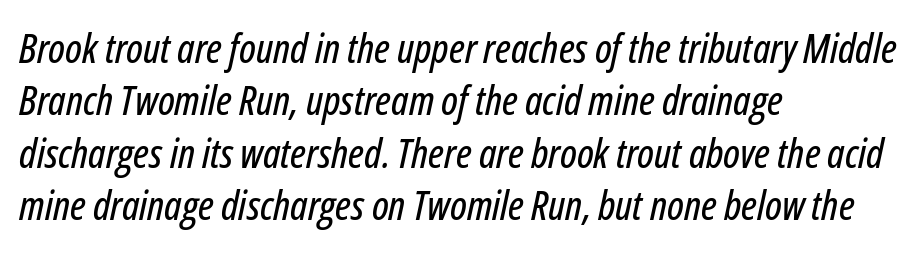
The image shows 41 px condensed type, italic (leaning right); set left-aligned, normal line spacing (1.28x), normal letter spacing, not underlined; low stroke contrast and a medium x-height.
